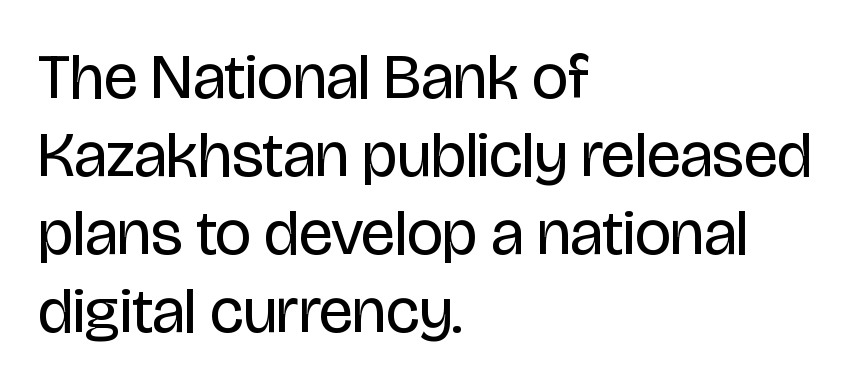
{"serif": "no", "italic": "no", "bold": "no", "weight": "regular", "width": "condensed", "stroke_contrast": "low", "x_height": "large", "monospaced": "no", "underline": "no", "align": "left", "line_spacing_ratio": 1.22, "letter_spacing": "normal", "letter_spacing_em": 0.0, "glyph_px": 64}
